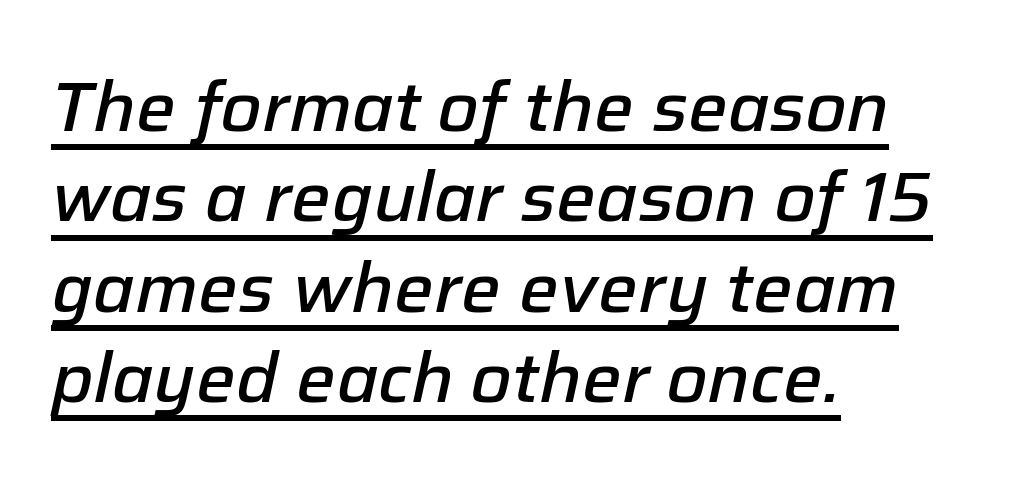
The image shows 70 px semibold type, italic (leaning right); set left-aligned, normal line spacing (1.29x), normal letter spacing, underlined; low stroke contrast and a medium x-height.
